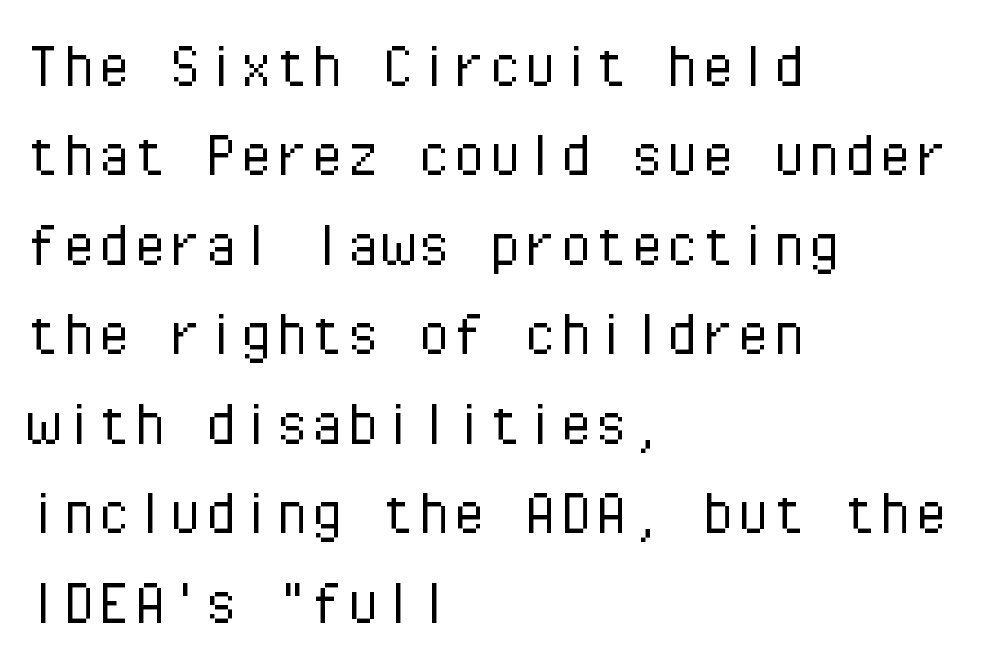
Q: Is the text bold? A: No.
Q: Is the text italic (slanted)? A: No, it is upright.
Q: Is the typeface a serif or a sans-serif typeface? A: Sans-serif.
Q: Is the text underlined? A: No.
Q: How is the paragraph aligned? A: Left-aligned.
Q: Is the spacing between letters normal or unusually wide? A: Normal.
Q: Is the spacing between lines tight, normal or loose? A: Normal.
Q: Width (condensed, normal, or wide)? A: Normal.
Q: Stroke contrast? A: Low.
Q: x-height? A: Medium.
Q: Monospaced? A: Yes.
